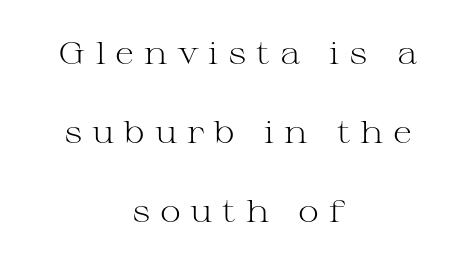
The image shows 32 px light, wide serif type, upright; set centered, loose line spacing (2.47x), unusually wide letter spacing (+0.3 em), not underlined; medium stroke contrast and a medium x-height.
